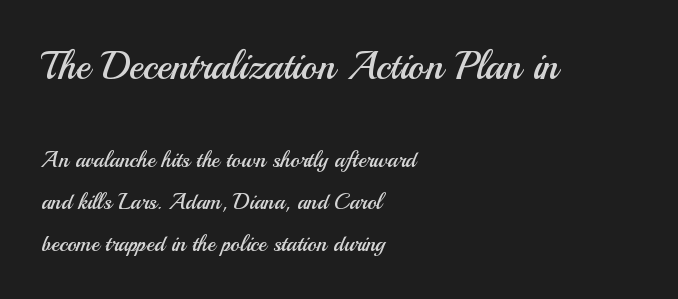
The words here are not underlined. A great deal of white space separates one row of letters from the next. Caption: multi-line text, flush left, ragged right. Stem width sits at or under what a default text font uses.
